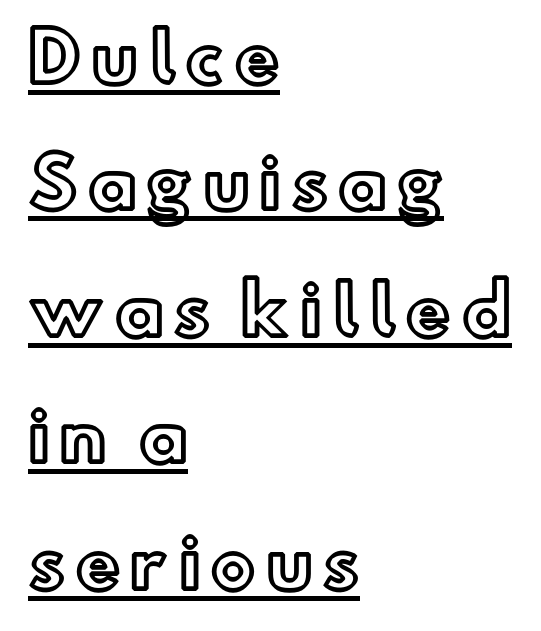
Q: Is the text italic (slanted)? A: No, it is upright.
Q: Is the text underlined? A: Yes.
Q: How is the paragraph aligned? A: Left-aligned.
Q: Width (condensed, normal, or wide)? A: Normal.
Q: x-height? A: Small.
Q: Monospaced? A: No.
